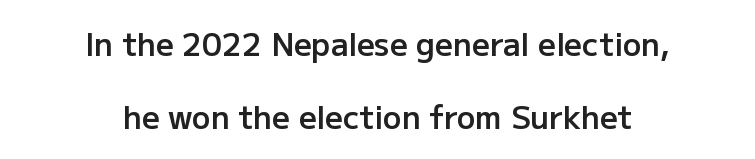
The passage shown is semibold, sitting just below true bold. Successive baselines arrive slowly, with a big drop between each. The passage shown is typed in a proportional face where columns would drift. Font category for this specimen: sans-serif. Quick note: not italic, upright.
